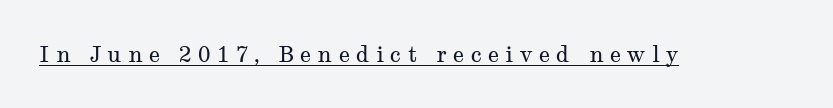
{"italic": "no", "bold": "no", "underline": "yes", "letter_spacing": "wide", "letter_spacing_em": 0.29, "glyph_px": 22}
